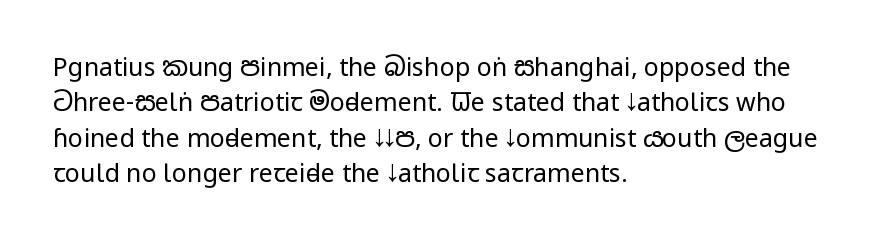
Plain, unruled lines of type. Is the type heavy? It reads as light-to-regular instead. Interline gaps are of average width in this sample. In terms of posture, this sample is upright. These lines are set flush left with a ragged right edge. Nothing unusual about the tracking: characters are spaced as the font intends.
